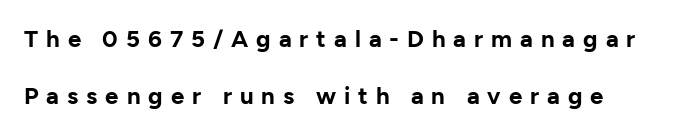
The image shows 24 px bold type, upright; set left-aligned, loose line spacing (2.37x), unusually wide letter spacing (+0.33 em), not underlined.
